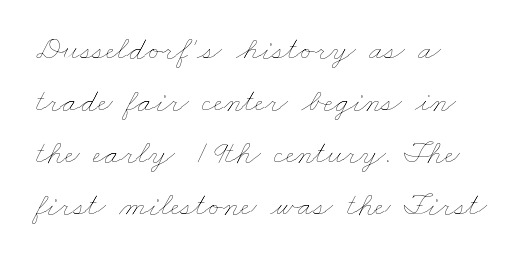
The image shows 33 px thin, wide type; set left-aligned, normal line spacing (1.58x), normal letter spacing, not underlined; low stroke contrast and a small x-height.
